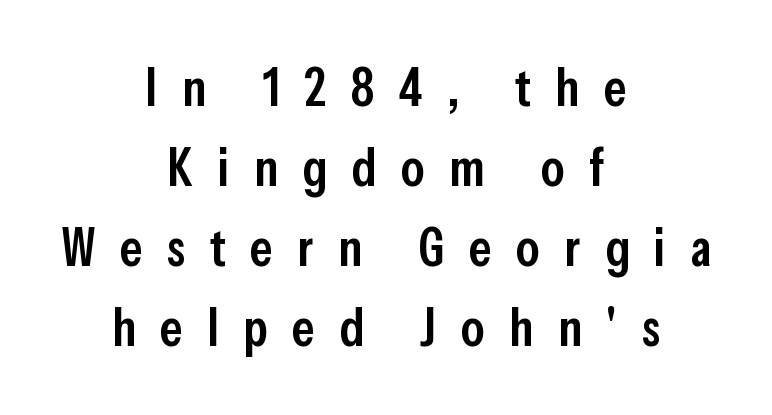
Regarding leading, the lines here are spaced in the standard way. The characters display no serif detailing; their extremities are plain. These lines are rendered in a variable-pitch font. Tracking here is generous; glyphs stand well apart from one another.
